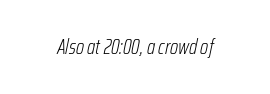
This is not heavy type; no bold has been used. Just letters on the line, the space beneath them empty. Does the copy run flush right? No — it is centered line by line. These lines keep a tight, regular rhythm from letter to letter.
